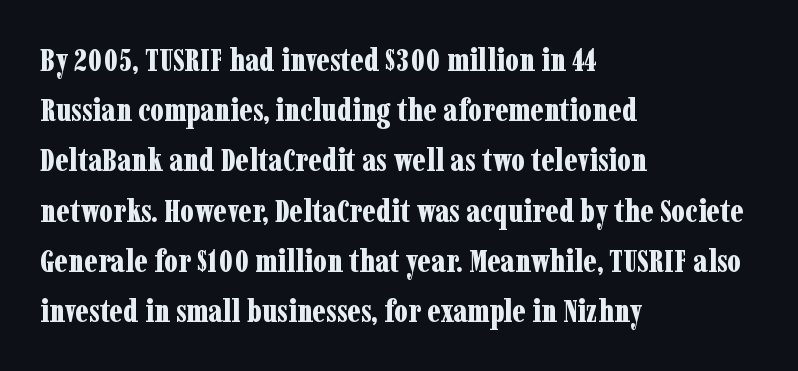
In terms of letterspacing, this is plain default setting. Varying glyph widths throughout — classic text-font behaviour. Observe the serifs anchoring each vertical stroke in this sample. The setting favours the left margin, as ordinary paragraphs usually do.
